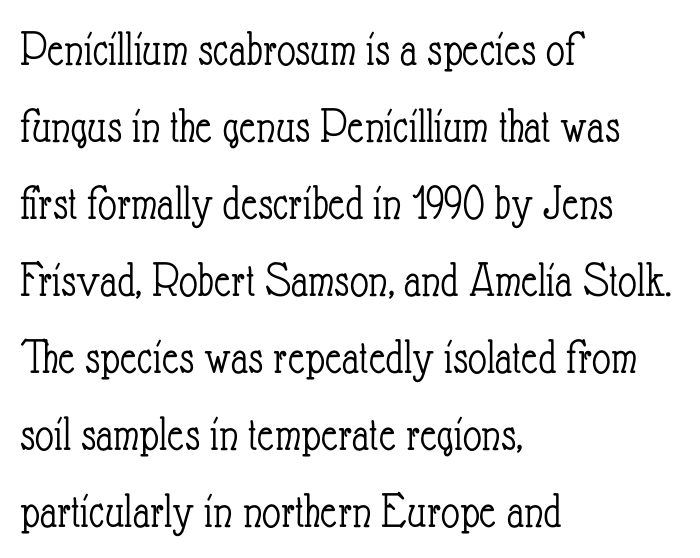
Designer's note — italics off, roman on. Default kerning and tracking; the words read as compact shapes. The passage shown is typed in a proportional face where columns would drift. The space beneath each line is pristine and unruled. Regular leading.
